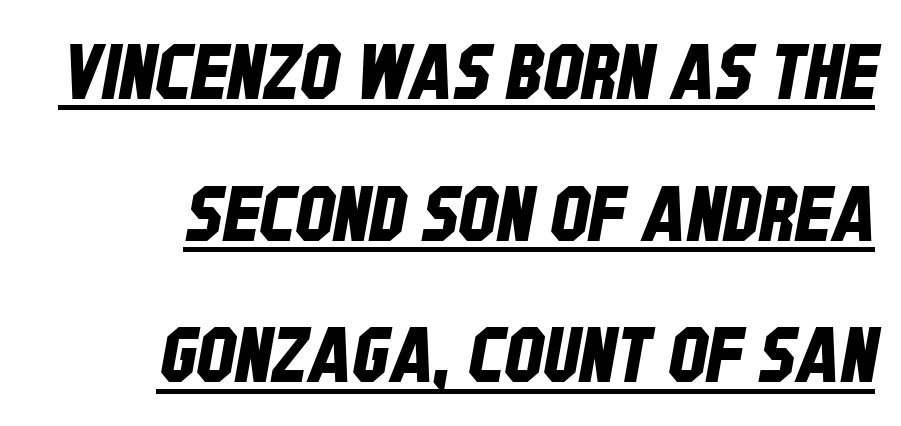
Q: Is the typeface a serif or a sans-serif typeface? A: Sans-serif.
Q: Is the text underlined? A: Yes.
Q: How is the paragraph aligned? A: Right-aligned.
Q: Is the spacing between letters normal or unusually wide? A: Normal.
Q: Width (condensed, normal, or wide)? A: Condensed.
Q: Stroke contrast? A: Low.
Q: x-height? A: Large.
Q: Monospaced? A: No.
